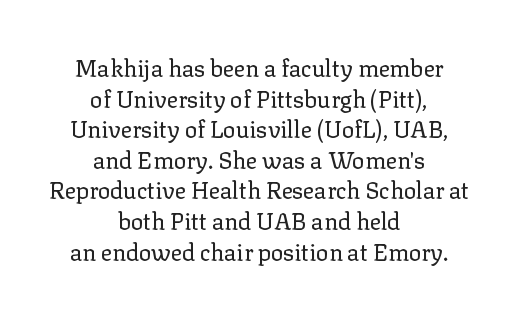
The image shows 23 px text type, upright; set centered, normal line spacing (1.33x), normal letter spacing, not underlined.
